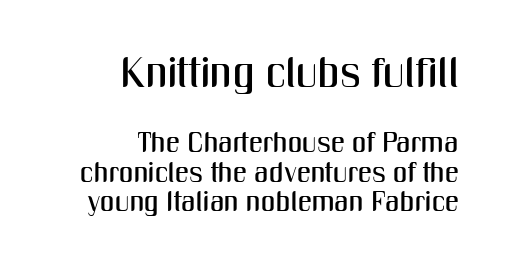
Q: Is the text italic (slanted)? A: No, it is upright.
Q: Is the typeface a serif or a sans-serif typeface? A: Sans-serif.
Q: Is the text underlined? A: No.
Q: How is the paragraph aligned? A: Right-aligned.
Q: Is the spacing between letters normal or unusually wide? A: Normal.
Q: Is the spacing between lines tight, normal or loose? A: Tight.
Q: Which block of text is set in a larger size, the first (top) or the second (bottom)? A: The first (top) one.
Q: Width (condensed, normal, or wide)? A: Condensed.
Q: Stroke contrast? A: Medium.
Q: x-height? A: Medium.
Q: Monospaced? A: No.
